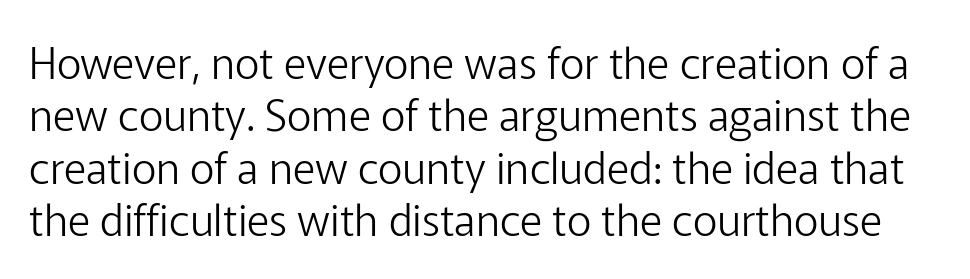
The lettering holds an erect, upright posture throughout. The font family rendered here belongs to the sans-serif group. A bare baseline throughout the passage. Looks like regular typesetting: each glyph gets only the width it needs. The letters sit at their default tracking, neither squeezed nor spread.
